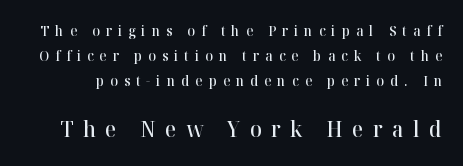
Weight check: semibold — heavier than regular, not quite bold. Quick note: not italic, upright. Whoever set this made the second block the dominant, larger element. This rendering features lettering with no underline. The face used here is rendered with a markedly widened letterfit.
